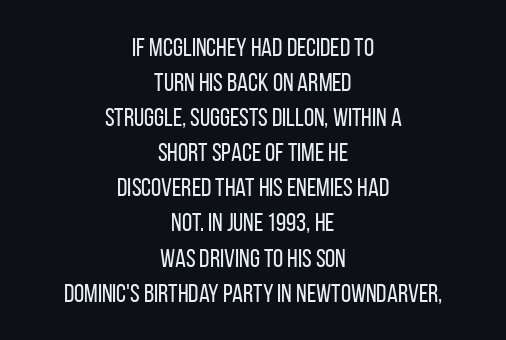
The image shows 26 px text type, upright; set centered, normal line spacing (1.35x), normal letter spacing, not underlined.
